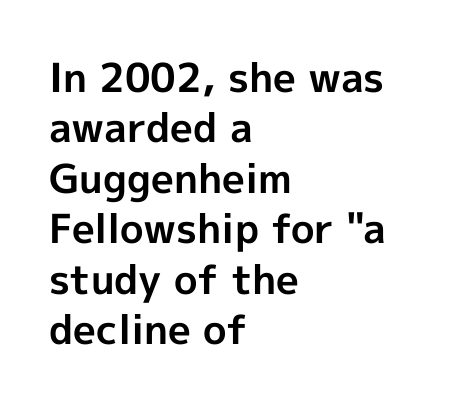
The axis of the letterforms is exactly vertical. The typeface chosen for these lines omits serifs. Compared with typical body copy, the letter spacing here is the same. What weight is shown? A full bold with thick strokes. One glance says typical: line gaps are just what's usual.
